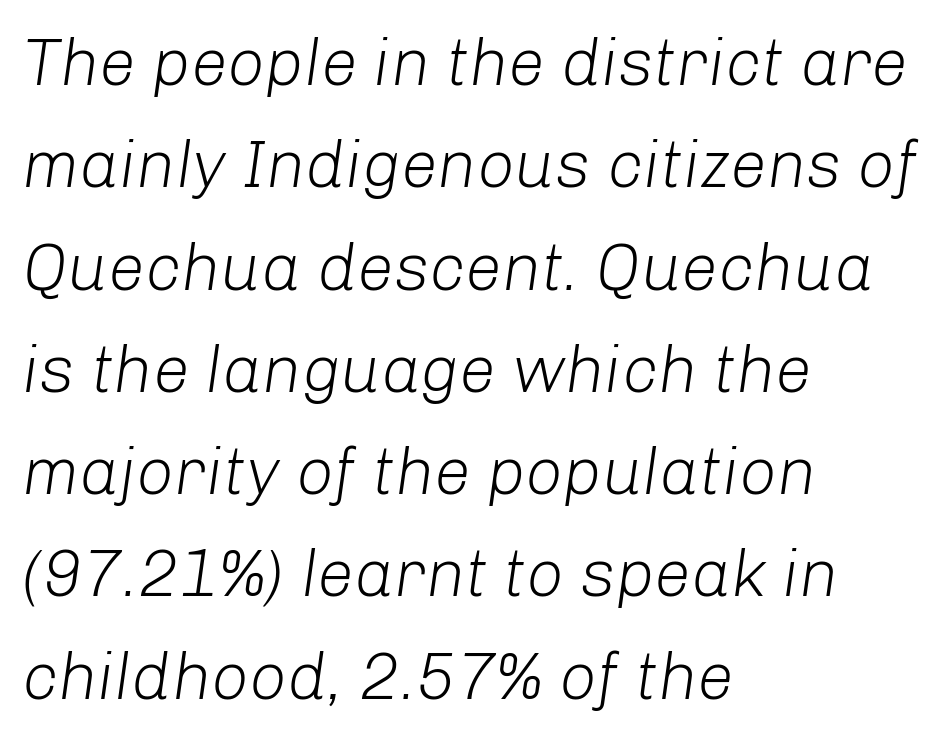
Q: Is the text bold? A: No.
Q: Is the text italic (slanted)? A: Yes, it leans right by about 8 degrees.
Q: Is the text underlined? A: No.
Q: How is the paragraph aligned? A: Left-aligned.
Q: Is the spacing between letters normal or unusually wide? A: Normal.
Q: Is the spacing between lines tight, normal or loose? A: Normal.
Q: Width (condensed, normal, or wide)? A: Normal.
Q: Stroke contrast? A: Low.
Q: x-height? A: Medium.
Q: Monospaced? A: No.
